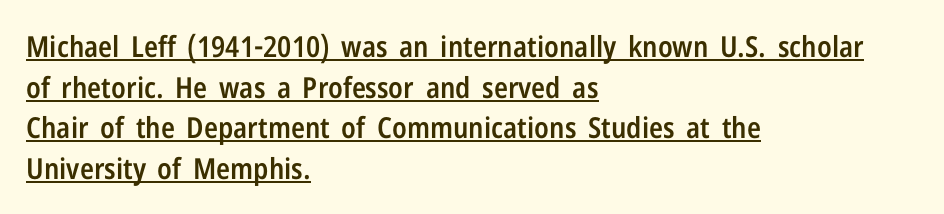
Firm but not heavy-handed strokes: this text is semibold. Looks like someone drew a line under every word here. The type sits square on the baseline with zero lean. This sample has the flowing, uneven cadence of proportional lettering. Between one letter and the next there's only the usual sliver of space.
